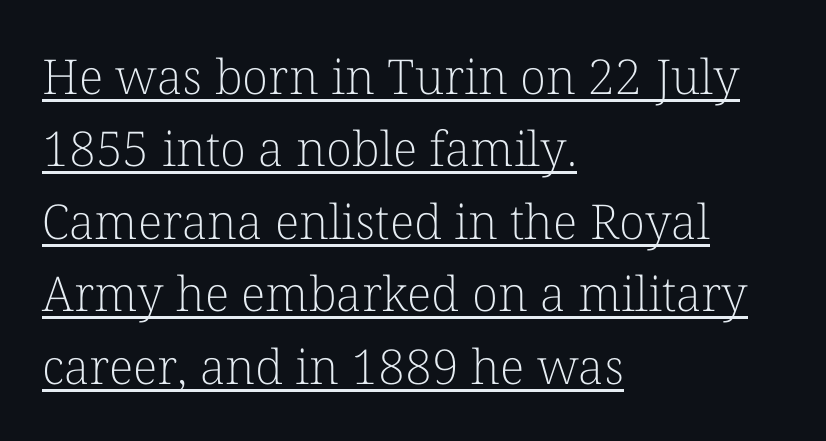
The image shows 48 px light serif type, upright; set left-aligned, normal line spacing (1.51x), normal letter spacing, underlined; low stroke contrast and a medium x-height.
